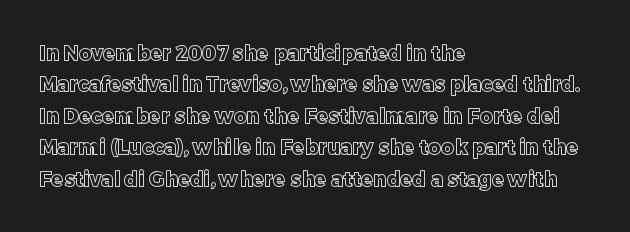
The image shows 20 px text type, upright; set left-aligned, normal line spacing (1.57x), normal letter spacing, not underlined.
